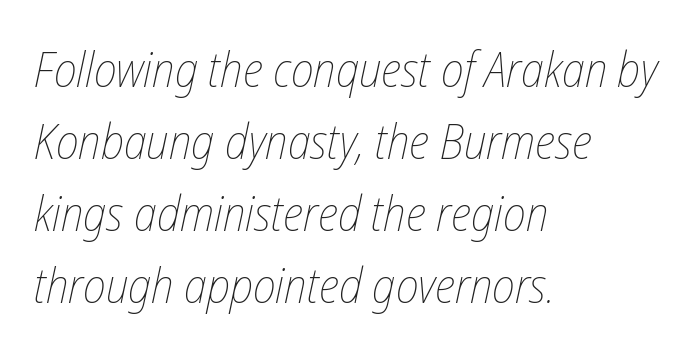
Q: Is the text bold? A: No.
Q: Is the text italic (slanted)? A: Yes, it leans right by about 12 degrees.
Q: Is the text underlined? A: No.
Q: How is the paragraph aligned? A: Left-aligned.
Q: Is the spacing between letters normal or unusually wide? A: Normal.
Q: Is the spacing between lines tight, normal or loose? A: Normal.
Q: Width (condensed, normal, or wide)? A: Condensed.
Q: Stroke contrast? A: Low.
Q: x-height? A: Medium.
Q: Monospaced? A: No.
